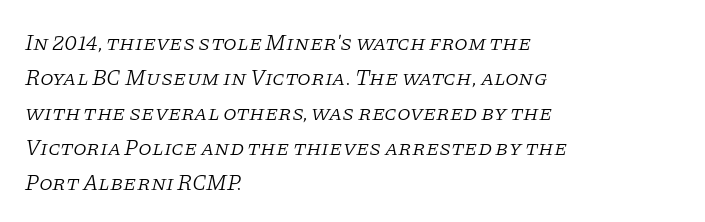
The typeface has the unassuming heft of standard copy or less. Does extra space separate the letters? No, they use regular spacing. Line starts are locked; line ends wander. This is oblique type, the kind used for emphasis or titles. Interline gaps are of average width in this sample.
